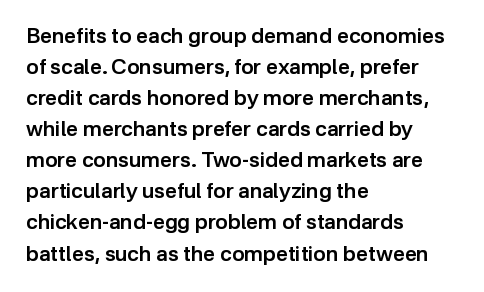
Q: Is the text bold? A: Semi-bold.
Q: Is the text italic (slanted)? A: No, it is upright.
Q: Is the text underlined? A: No.
Q: How is the paragraph aligned? A: Left-aligned.
Q: Is the spacing between letters normal or unusually wide? A: Normal.
Q: Is the spacing between lines tight, normal or loose? A: Normal.
